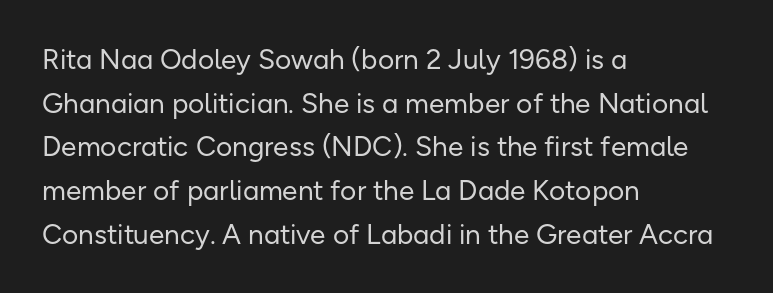
The horizontal fit of the characters is conventional and even. Is the block centered? No — it sits flush against the left margin. Do the letters lean? They stand straight. Honestly, the row spacing looks completely unremarkable. Just letters on the line, the space beneath them empty. These glyphs show unthickened strokes, regular width or finer.
